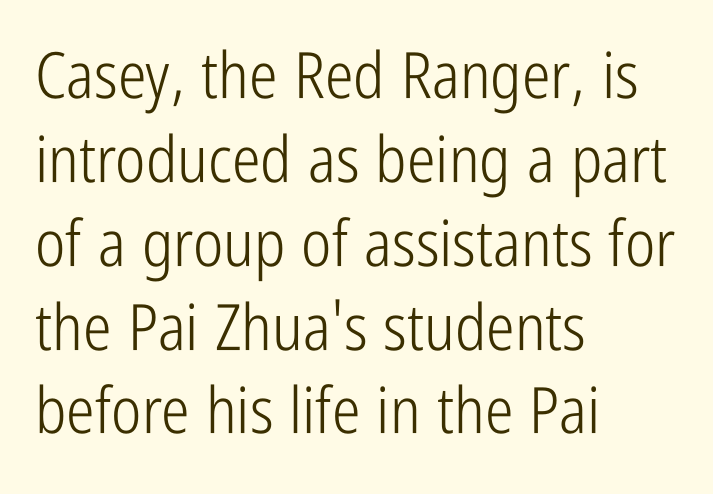
The image shows 64 px light, condensed sans-serif type, upright; set left-aligned, normal line spacing (1.31x), normal letter spacing, not underlined; low stroke contrast and a medium x-height.
